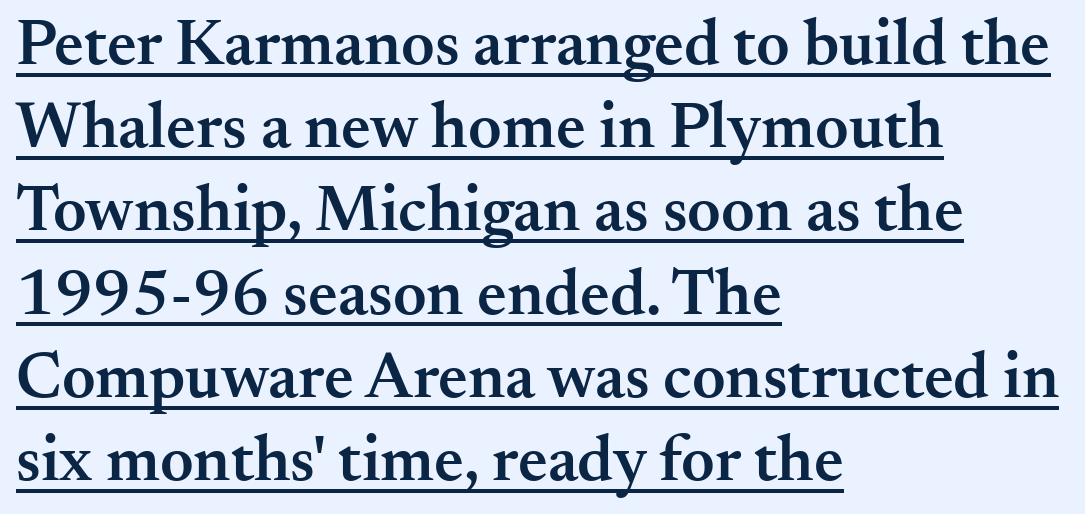
{"serif": "yes", "italic": "no", "bold": "semi", "weight": "semibold", "width": "normal", "stroke_contrast": "medium", "x_height": "small", "monospaced": "no", "underline": "yes", "align": "left", "line_spacing": "normal", "line_spacing_ratio": 1.28, "letter_spacing": "normal", "letter_spacing_em": 0.0, "glyph_px": 65}
